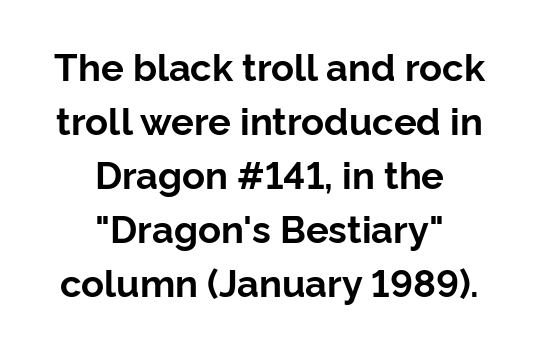
The image shows 38 px bold sans-serif type, upright; set centered, normal line spacing (1.42x), normal letter spacing, not underlined; low stroke contrast and a medium x-height.
